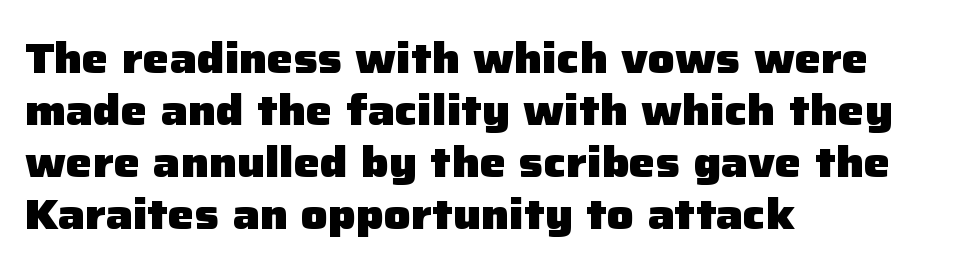
{"serif": "no", "italic": "no", "bold": "yes", "weight": "heavy", "width": "normal", "stroke_contrast": "low", "x_height": "medium", "monospaced": "no", "underline": "no", "align": "left", "line_spacing_ratio": 1.24, "letter_spacing": "normal", "letter_spacing_em": 0.0, "glyph_px": 42}
